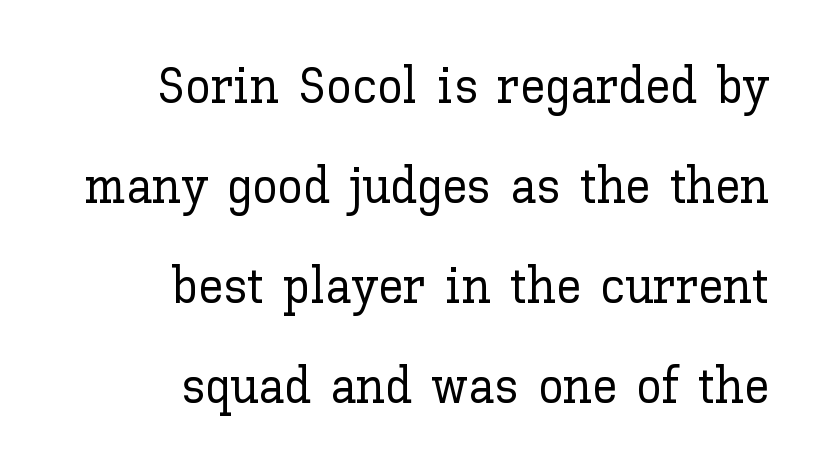
The image shows 51 px text type, upright; set right-aligned, loose line spacing (1.96x), normal letter spacing, not underlined; low stroke contrast and a medium x-height.
